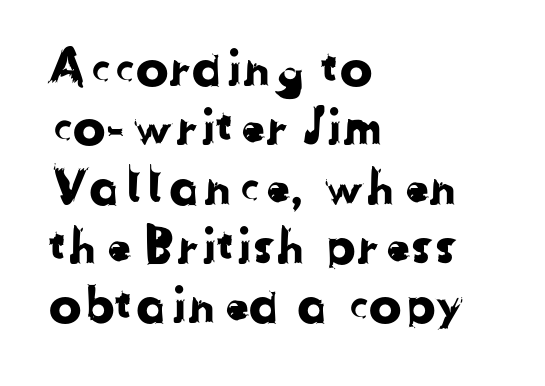
Q: Is the typeface a serif or a sans-serif typeface? A: Sans-serif.
Q: Is the text underlined? A: No.
Q: How is the paragraph aligned? A: Left-aligned.
Q: Is the spacing between letters normal or unusually wide? A: Normal.
Q: Width (condensed, normal, or wide)? A: Normal.
Q: Stroke contrast? A: Low.
Q: x-height? A: Medium.
Q: Monospaced? A: No.
